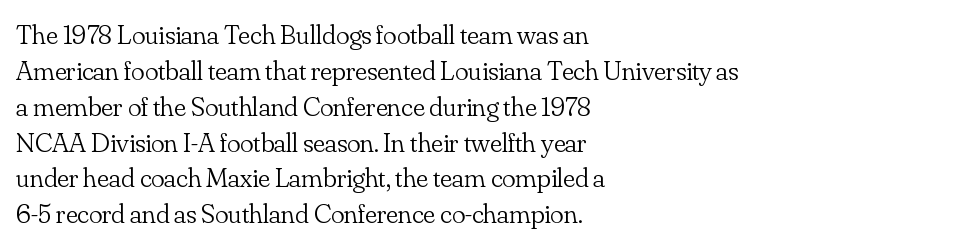
Vertical stems look standard width or narrower in stroke. Italic: no, the glyphs are upright roman. This rendering features lettering with no underline. This sample keeps an unexceptional amount of space between lines.
